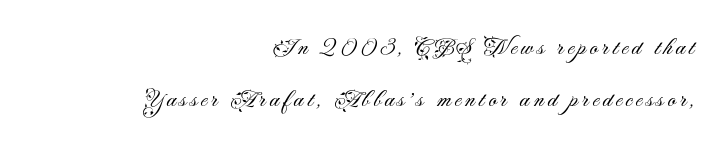
Stroke thickness stays within the range of a standard reading face or lighter. Has an underline been added? It has not. Whoever set this chose breathing room over compactness in the vertical rhythm. Reading down the block, your eye finds every line finishing at a fixed right position.
